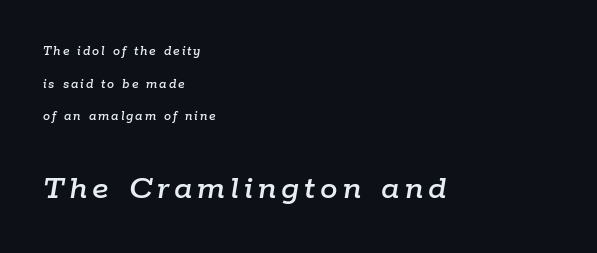
Q: Is the text italic (slanted)? A: Yes, it leans right by about 9 degrees.
Q: Is the text underlined? A: No.
Q: How is the paragraph aligned? A: Left-aligned.
Q: Is the spacing between lines tight, normal or loose? A: Loose.
Q: Which block of text is set in a larger size, the first (top) or the second (bottom)? A: The second (bottom) one.
Q: Width (condensed, normal, or wide)? A: Normal.
Q: Stroke contrast? A: Low.
Q: x-height? A: Medium.
Q: Monospaced? A: No.
